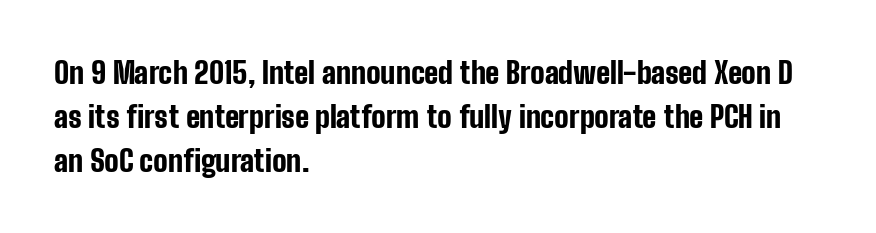
The image shows 30 px bold, condensed sans-serif type, upright; set left-aligned, normal line spacing (1.46x), normal letter spacing, not underlined; low stroke contrast and a medium x-height.
